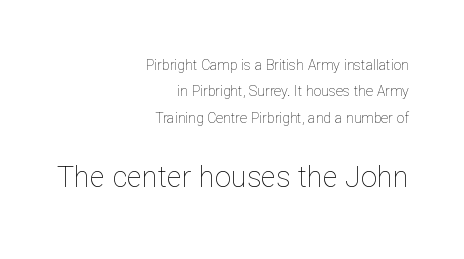
Q: Is the text bold? A: No.
Q: Is the text italic (slanted)? A: No, it is upright.
Q: Is the text underlined? A: No.
Q: How is the paragraph aligned? A: Right-aligned.
Q: Is the spacing between letters normal or unusually wide? A: Normal.
Q: Which block of text is set in a larger size, the first (top) or the second (bottom)? A: The second (bottom) one.
Q: Width (condensed, normal, or wide)? A: Normal.
Q: Stroke contrast? A: Low.
Q: x-height? A: Medium.
Q: Monospaced? A: No.
